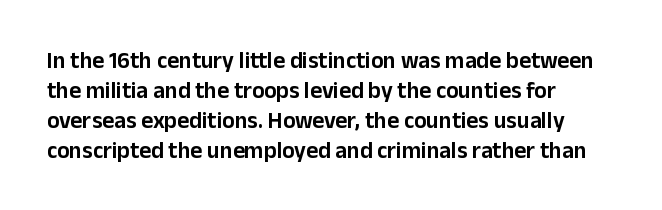
The rendering keeps characters at their native spacing. The string is rendered with underlining switched off. It's the straight-up-and-down kind of type. The paragraph has a hard left edge and a soft right edge. One glance says typical: line gaps are just what's usual.
